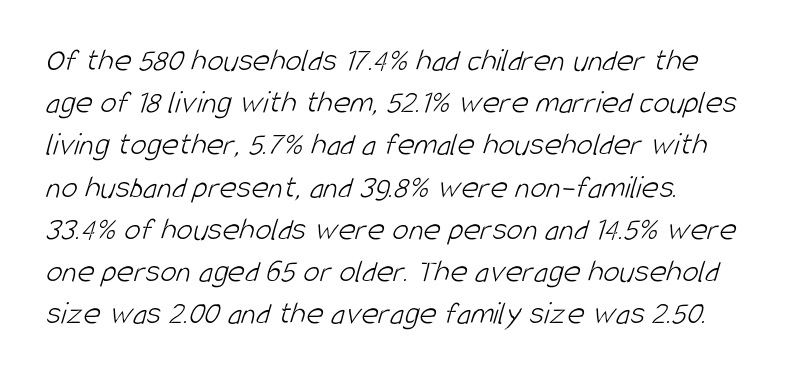
{"serif": "no", "bold": "no", "weight": "light", "width": "condensed", "stroke_contrast": "low", "x_height": "large", "monospaced": "no", "underline": "no", "line_spacing": "normal", "line_spacing_ratio": 1.28, "letter_spacing": "normal", "letter_spacing_em": 0.0, "glyph_px": 33}
